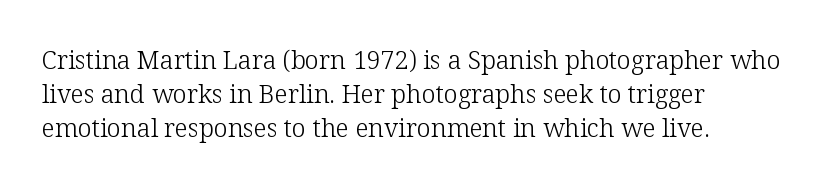
{"italic": "no", "bold": "no", "underline": "no", "align": "left", "line_spacing": "normal", "line_spacing_ratio": 1.36, "letter_spacing": "normal", "letter_spacing_em": 0.0, "glyph_px": 25}
